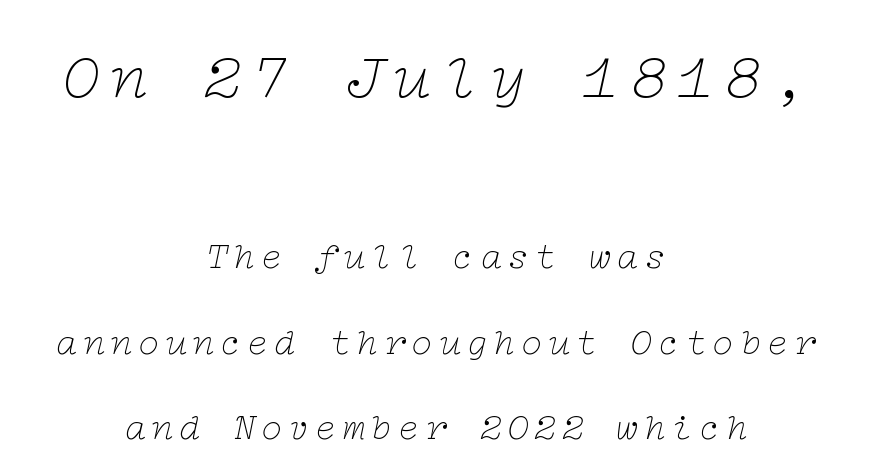
Q: Is the text bold? A: No.
Q: Is the text italic (slanted)? A: Yes, it leans right by about 12 degrees.
Q: Is the typeface a serif or a sans-serif typeface? A: Serif.
Q: Is the text underlined? A: No.
Q: How is the paragraph aligned? A: Centered.
Q: Is the spacing between lines tight, normal or loose? A: Loose.
Q: Which block of text is set in a larger size, the first (top) or the second (bottom)? A: The first (top) one.
Q: Width (condensed, normal, or wide)? A: Wide.
Q: Stroke contrast? A: Low.
Q: x-height? A: Medium.
